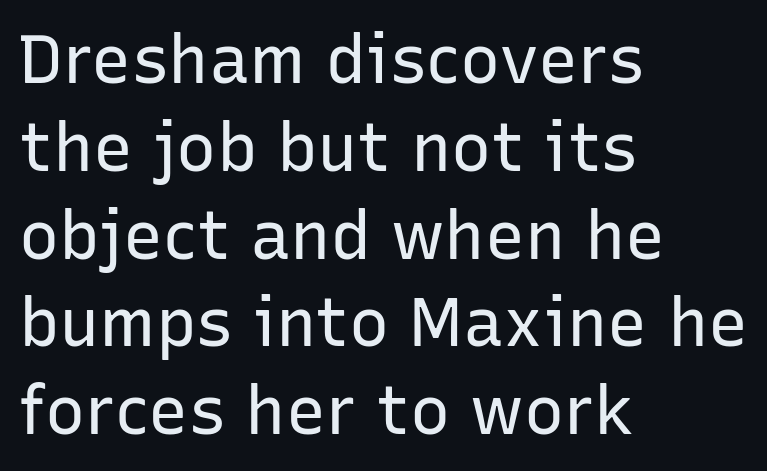
{"serif": "no", "italic": "no", "bold": "no", "weight": "regular", "width": "normal", "stroke_contrast": "low", "x_height": "medium", "monospaced": "no", "underline": "no", "align": "left", "line_spacing": "normal", "line_spacing_ratio": 1.31, "letter_spacing": "normal", "letter_spacing_em": 0.0, "glyph_px": 67}
